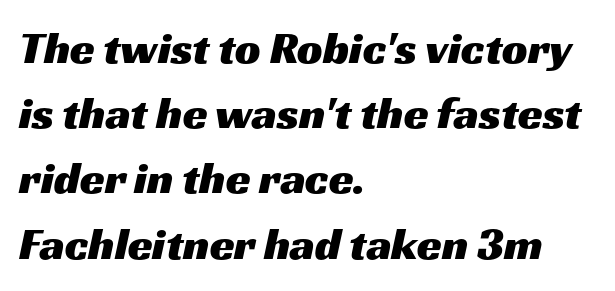
Each letter's strokes conclude bluntly, with no projecting serifs. Do the characters align in a grid? No, the font is proportional. Glyph-to-glyph distance matches everyday printed text. These lines stack with their left ends in a neat column. Regular leading.
